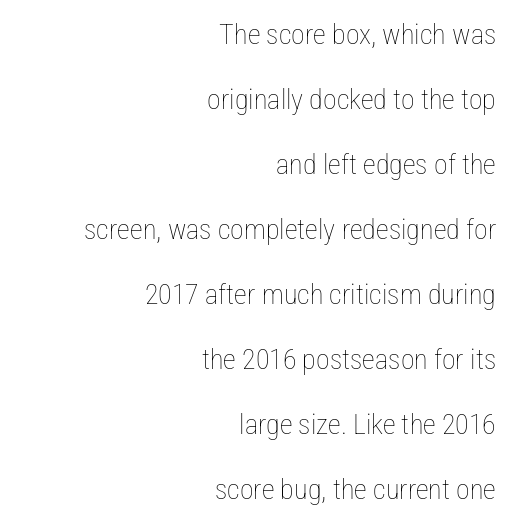
{"italic": "no", "bold": "no", "weight": "thin", "width": "condensed", "stroke_contrast": "low", "x_height": "medium", "monospaced": "no", "underline": "no", "align": "right", "line_spacing": "loose", "line_spacing_ratio": 2.32, "letter_spacing": "normal", "letter_spacing_em": 0.0, "glyph_px": 28}
